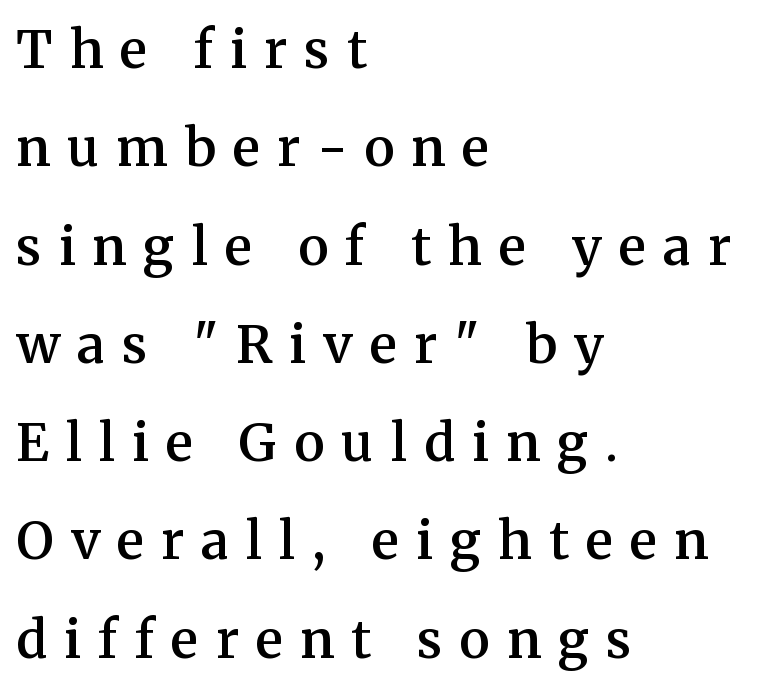
The image shows 52 px semibold serif type, upright; set left-aligned, line spacing 1.89x, unusually wide letter spacing (+0.33 em), not underlined; medium stroke contrast and a medium x-height.
